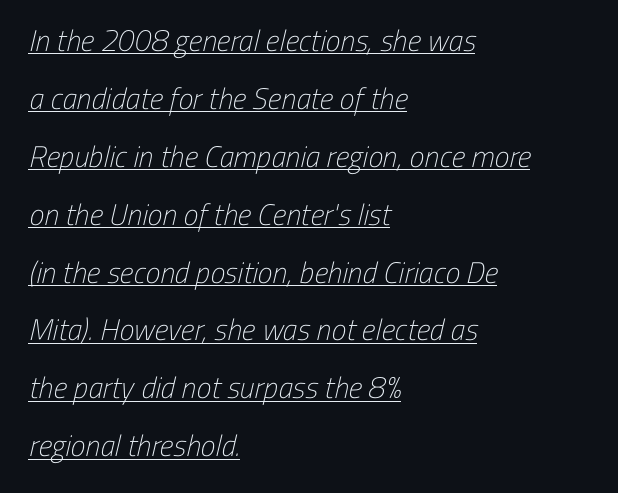
Q: Is the text bold? A: No.
Q: Is the typeface a serif or a sans-serif typeface? A: Sans-serif.
Q: Is the text underlined? A: Yes.
Q: How is the paragraph aligned? A: Left-aligned.
Q: Is the spacing between letters normal or unusually wide? A: Normal.
Q: Is the spacing between lines tight, normal or loose? A: Loose.
Q: Width (condensed, normal, or wide)? A: Condensed.
Q: Stroke contrast? A: Low.
Q: x-height? A: Medium.
Q: Monospaced? A: No.
